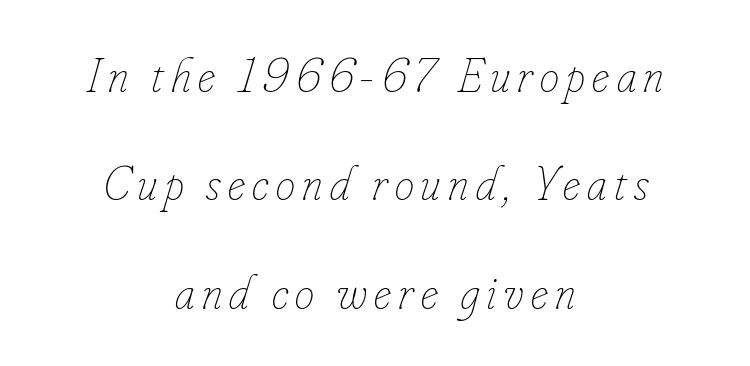
Q: Is the text bold? A: No.
Q: Is the text italic (slanted)? A: Yes, it leans right by about 16 degrees.
Q: Is the text underlined? A: No.
Q: How is the paragraph aligned? A: Centered.
Q: Is the spacing between lines tight, normal or loose? A: Loose.
Q: Width (condensed, normal, or wide)? A: Condensed.
Q: Stroke contrast? A: Low.
Q: x-height? A: Small.
Q: Monospaced? A: No.
